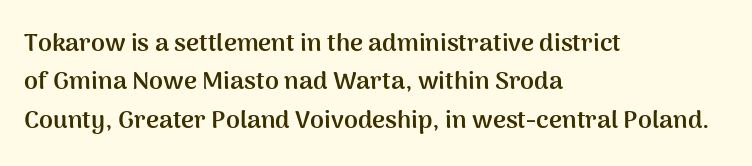
{"italic": "no", "bold": "yes", "underline": "no", "align": "left", "line_spacing": "normal", "line_spacing_ratio": 1.54, "letter_spacing": "normal", "letter_spacing_em": 0.0, "glyph_px": 25}
